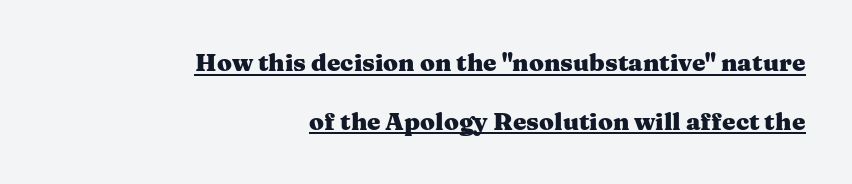
The line texture is even and compact thanks to regular tracking. Where is the straight margin? On the right. A typesetter would mark this as roman, not italic. How heavy is the stroke? Heavy — this is a bold. These characters rest on top of a visible drawn line.
